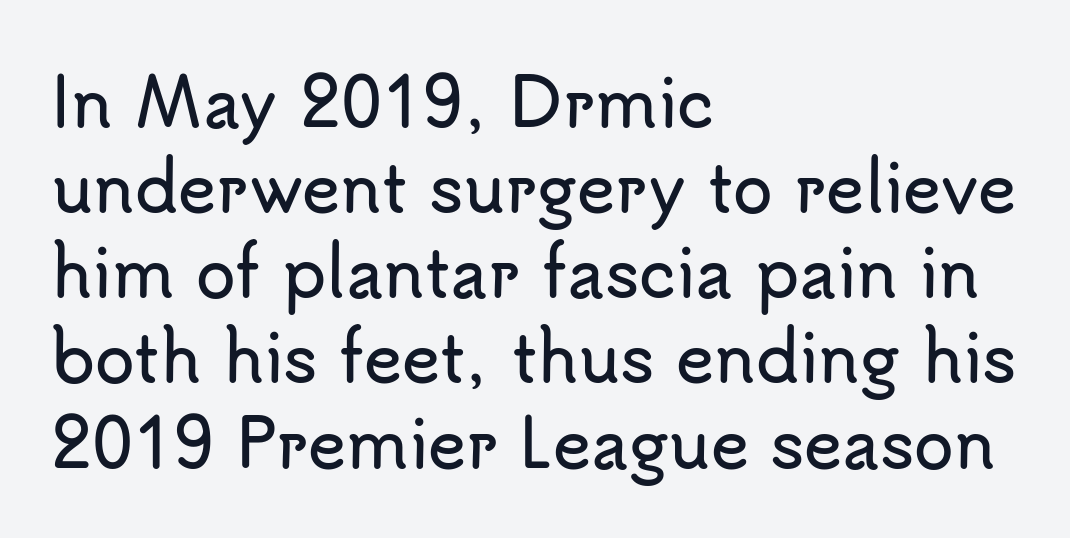
There is no visible air inserted between adjacent glyphs. Notice how the passage keeps a crisp vertical edge on the left only. Evenly set lines give the paragraph a standard silhouette. Style check: upright. Think of a printed novel: that variable character pitch is what you see here.
